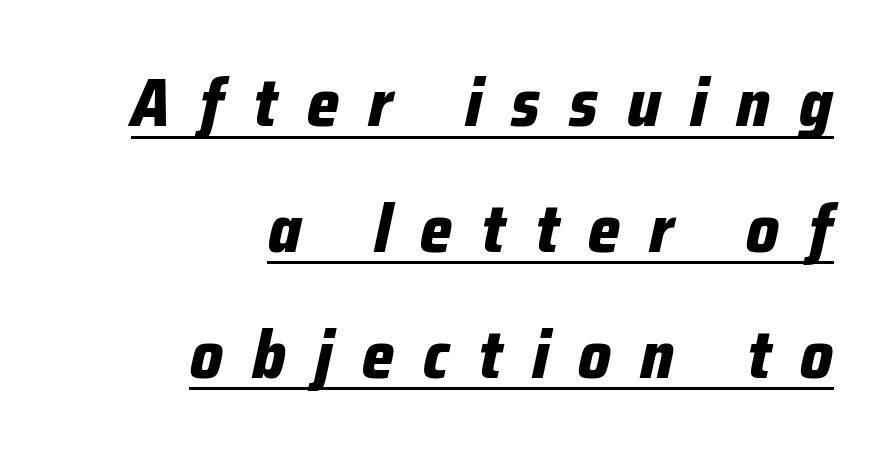
{"italic": "yes", "lean": "right", "slant_degrees": 12, "bold": "yes", "weight": "bold", "width": "condensed", "stroke_contrast": "low", "x_height": "medium", "monospaced": "no", "underline": "yes", "align": "right", "line_spacing_ratio": 1.85, "letter_spacing": "wide", "letter_spacing_em": 0.43, "glyph_px": 68}
